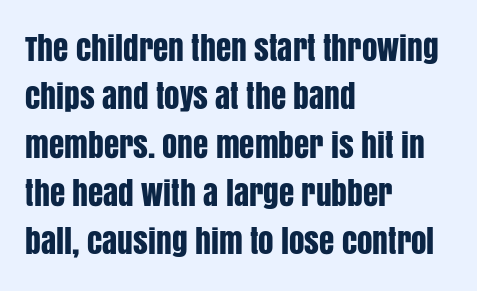
Compared with a centered layout, this one pins lines to the left instead. These lines sit exactly where default settings would place them. Serifs: no, the terminals of the letterforms are clean. The words here are not underlined.
